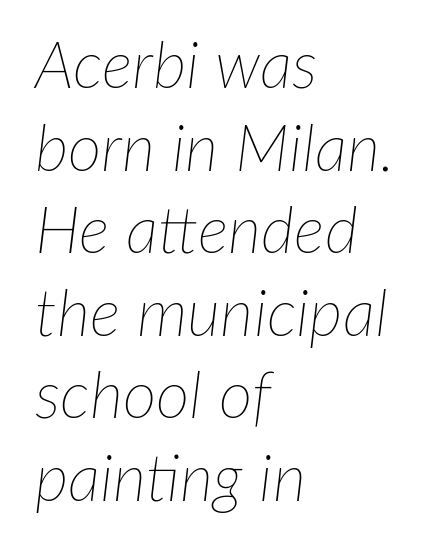
{"italic": "yes", "lean": "right", "slant_degrees": 7, "bold": "no", "weight": "thin", "width": "normal", "stroke_contrast": "low", "x_height": "medium", "monospaced": "no", "underline": "no", "align": "left", "line_spacing": "normal", "line_spacing_ratio": 1.27, "letter_spacing": "normal", "letter_spacing_em": 0.0, "glyph_px": 65}
